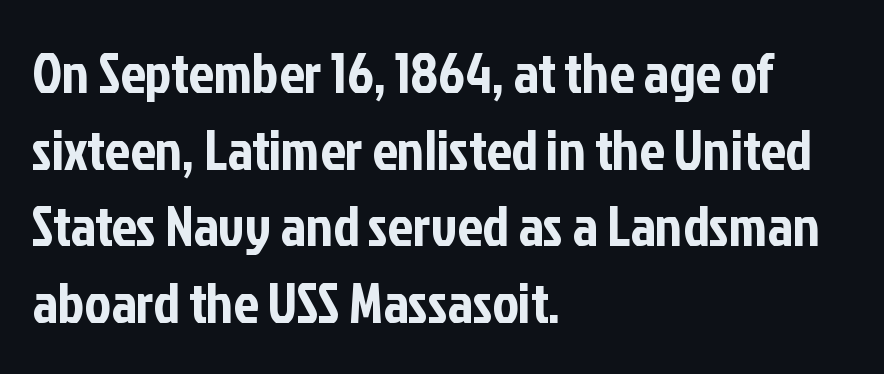
The image shows 56 px condensed sans-serif type, upright; set left-aligned, normal line spacing (1.37x), normal letter spacing, not underlined; low stroke contrast and a medium x-height.
